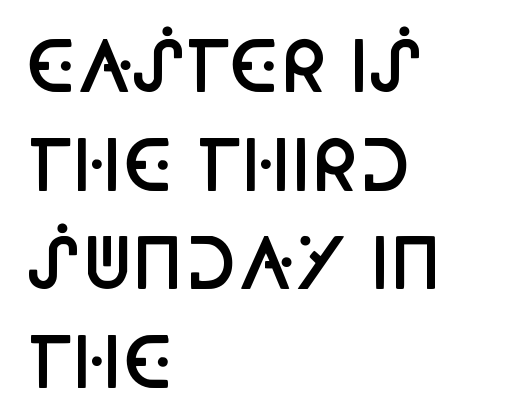
Q: Is the text bold? A: Semi-bold.
Q: Is the text italic (slanted)? A: No, it is upright.
Q: Is the typeface a serif or a sans-serif typeface? A: Sans-serif.
Q: Is the text underlined? A: No.
Q: How is the paragraph aligned? A: Left-aligned.
Q: Is the spacing between letters normal or unusually wide? A: Normal.
Q: Is the spacing between lines tight, normal or loose? A: Normal.
Q: Width (condensed, normal, or wide)? A: Condensed.
Q: Stroke contrast? A: Low.
Q: x-height? A: Large.
Q: Monospaced? A: No.
